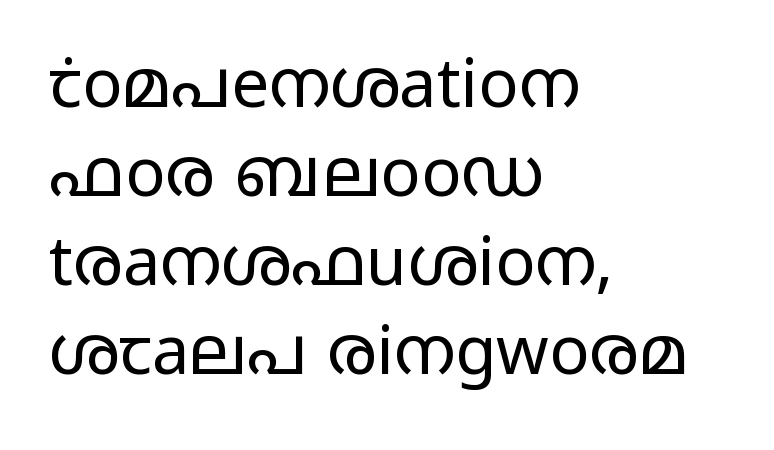
Q: Is the text bold? A: No.
Q: Is the text italic (slanted)? A: No, it is upright.
Q: Is the typeface a serif or a sans-serif typeface? A: Sans-serif.
Q: Is the text underlined? A: No.
Q: How is the paragraph aligned? A: Left-aligned.
Q: Is the spacing between letters normal or unusually wide? A: Normal.
Q: Is the spacing between lines tight, normal or loose? A: Normal.
Q: Width (condensed, normal, or wide)? A: Wide.
Q: Stroke contrast? A: Low.
Q: x-height? A: Medium.
Q: Monospaced? A: No.
